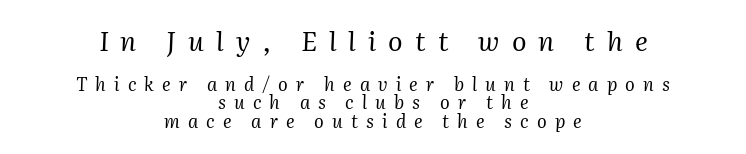
Is the stroke heavy? The answer is a plain regular-or-lighter. Slanted lettering throughout. Is the block centered? Yes — each line is placed symmetrically about the middle. How are the letters spaced? Widely, with obvious added tracking.
